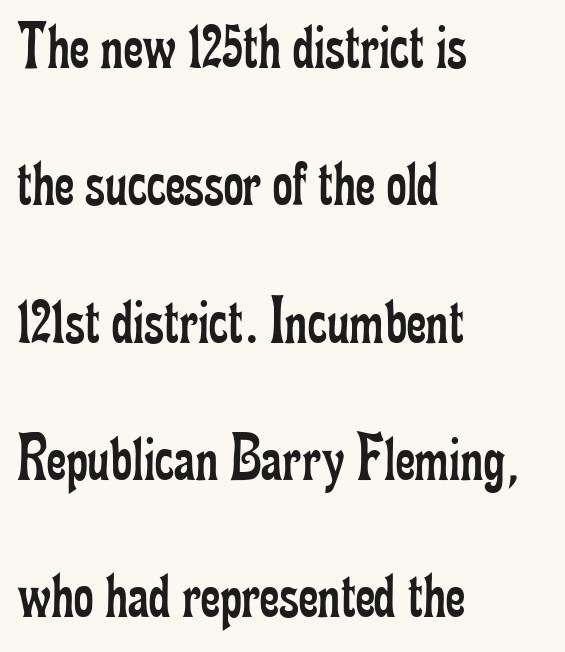
The text block is weighted toward the left margin, trailing off unevenly rightward. Weight: regular or lighter. Reading down the column, the eye jumps a long way to each next line. Glance below the letters and you will spot only blank space.
